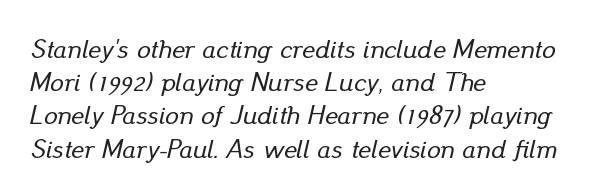
Q: Is the text italic (slanted)? A: Yes, it leans right by about 13 degrees.
Q: Is the text underlined? A: No.
Q: How is the paragraph aligned? A: Left-aligned.
Q: Is the spacing between letters normal or unusually wide? A: Normal.
